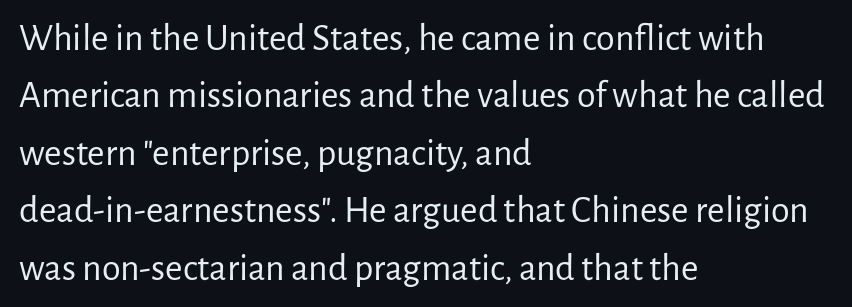
The image shows 38 px regular-weight sans-serif type, upright; set left-aligned, normal line spacing (1.51x), normal letter spacing, not underlined; low stroke contrast and a medium x-height.
